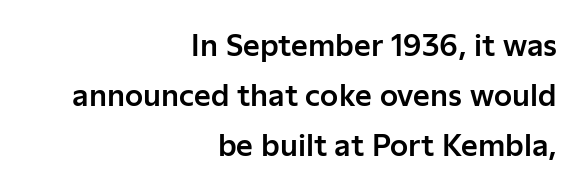
{"serif": "no", "italic": "no", "width": "normal", "stroke_contrast": "low", "x_height": "medium", "monospaced": "no", "underline": "no", "align": "right", "line_spacing_ratio": 1.73, "letter_spacing": "normal", "letter_spacing_em": 0.0, "glyph_px": 29}
